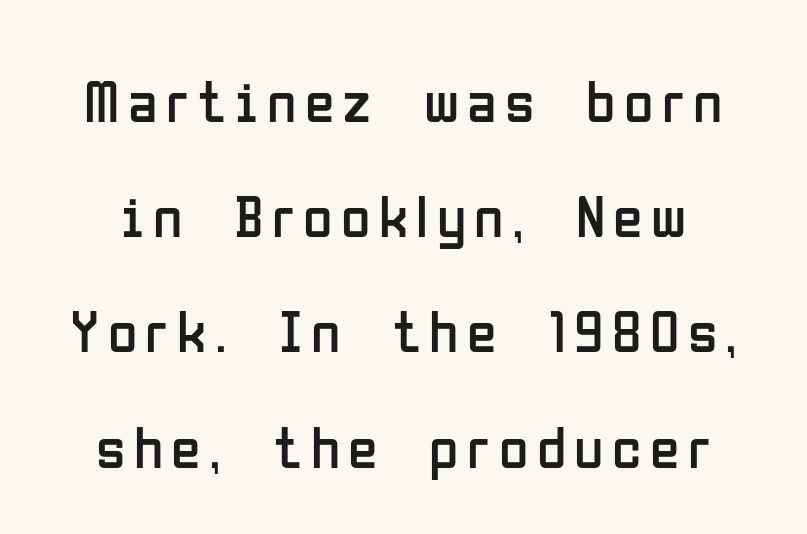
The image shows 60 px regular-weight, condensed sans-serif type, upright; set loose line spacing (1.92x), not underlined; low stroke contrast and a medium x-height.
